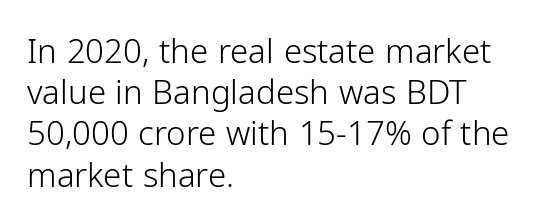
The image shows 33 px light sans-serif type, upright; set left-aligned, normal line spacing (1.25x), normal letter spacing, not underlined; low stroke contrast and a medium x-height.
